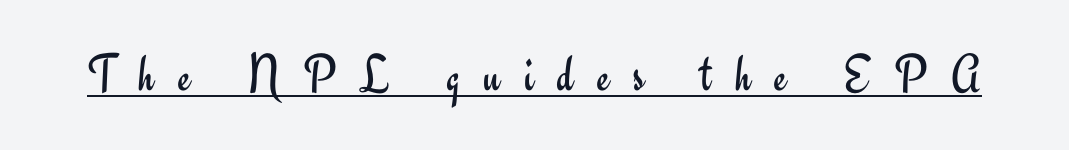
The image shows 53 px regular-weight sans-serif type; set unusually wide letter spacing (+0.45 em), underlined; low stroke contrast and a small x-height.
